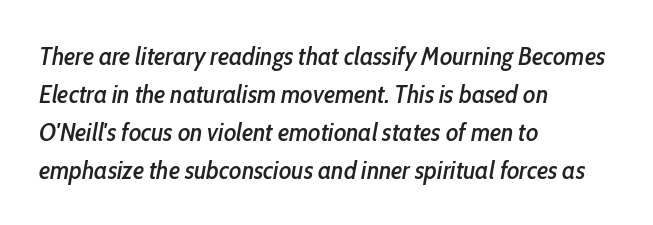
{"italic": "yes", "lean": "right", "slant_degrees": 10, "underline": "no", "align": "left", "line_spacing": "normal", "line_spacing_ratio": 1.46, "letter_spacing": "normal", "letter_spacing_em": 0.0, "glyph_px": 26}
